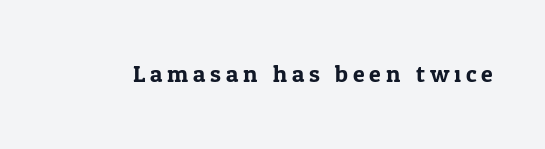
The image shows 24 px text type, upright; set unusually wide letter spacing (+0.2 em), not underlined.
